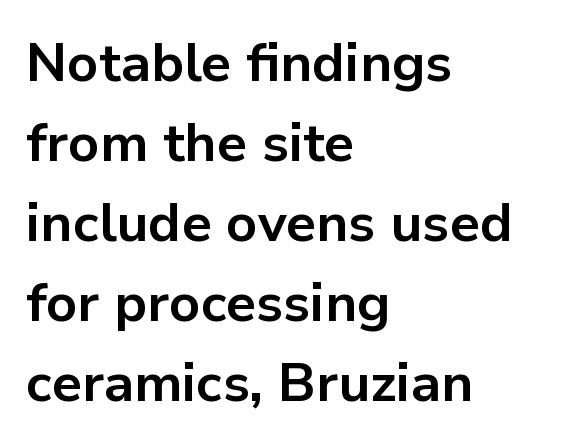
Q: Is the text bold? A: Yes.
Q: Is the text italic (slanted)? A: No, it is upright.
Q: Is the typeface a serif or a sans-serif typeface? A: Sans-serif.
Q: Is the text underlined? A: No.
Q: How is the paragraph aligned? A: Left-aligned.
Q: Is the spacing between letters normal or unusually wide? A: Normal.
Q: Is the spacing between lines tight, normal or loose? A: Normal.
Q: Width (condensed, normal, or wide)? A: Normal.
Q: Stroke contrast? A: Low.
Q: x-height? A: Medium.
Q: Monospaced? A: No.
